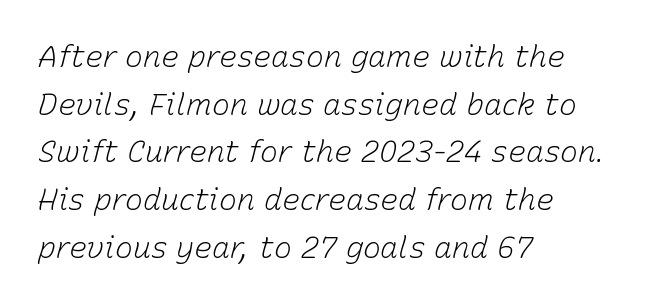
Q: Is the text bold? A: No.
Q: Is the text italic (slanted)? A: Yes, it leans right by about 15 degrees.
Q: Is the text underlined? A: No.
Q: How is the paragraph aligned? A: Left-aligned.
Q: Is the spacing between letters normal or unusually wide? A: Normal.
Q: Is the spacing between lines tight, normal or loose? A: Normal.
Q: Width (condensed, normal, or wide)? A: Normal.
Q: Stroke contrast? A: Low.
Q: x-height? A: Medium.
Q: Monospaced? A: No.
